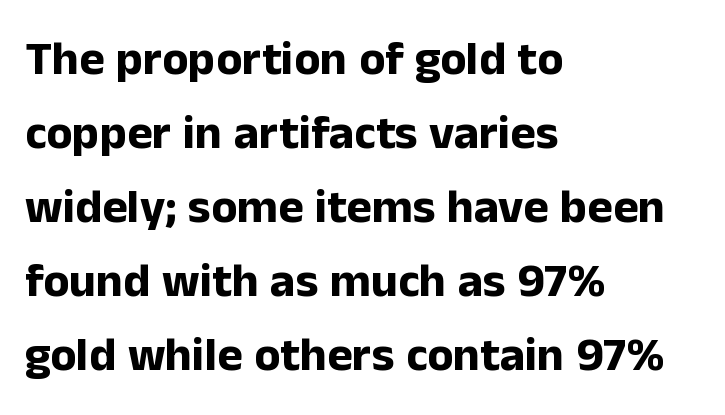
Q: Is the text bold? A: Yes.
Q: Is the text italic (slanted)? A: No, it is upright.
Q: Is the typeface a serif or a sans-serif typeface? A: Sans-serif.
Q: Is the text underlined? A: No.
Q: How is the paragraph aligned? A: Left-aligned.
Q: Is the spacing between letters normal or unusually wide? A: Normal.
Q: Is the spacing between lines tight, normal or loose? A: Normal.
Q: Width (condensed, normal, or wide)? A: Normal.
Q: Stroke contrast? A: Low.
Q: x-height? A: Medium.
Q: Monospaced? A: No.
